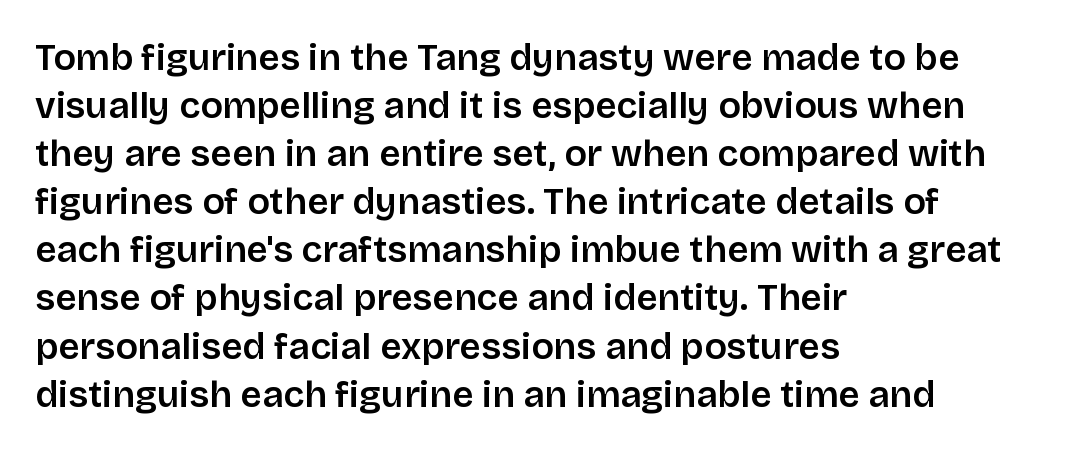
The image shows 37 px sans-serif type, upright; set left-aligned, normal line spacing (1.3x), normal letter spacing, not underlined; low stroke contrast and a large x-height.
